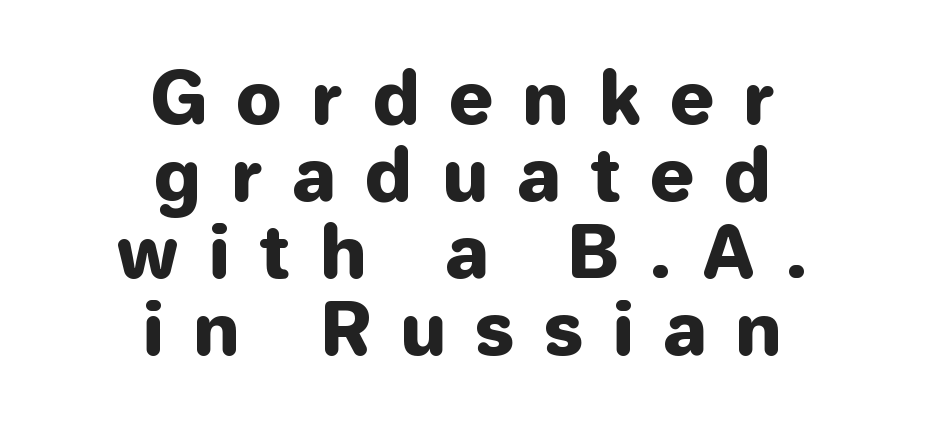
The image shows 72 px sans-serif type, upright; set centered, tight line spacing (1.07x), unusually wide letter spacing (+0.43 em), not underlined; low stroke contrast and a medium x-height.
